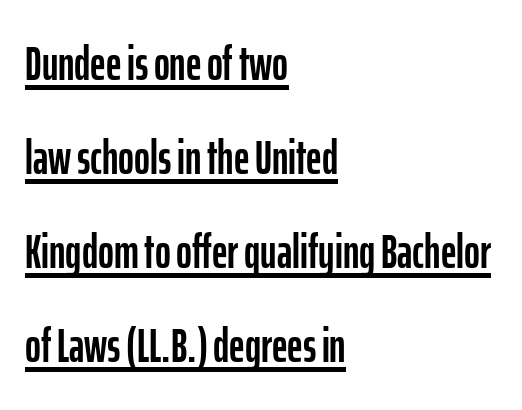
Q: Is the text italic (slanted)? A: No, it is upright.
Q: Is the typeface a serif or a sans-serif typeface? A: Sans-serif.
Q: Is the text underlined? A: Yes.
Q: How is the paragraph aligned? A: Left-aligned.
Q: Is the spacing between letters normal or unusually wide? A: Normal.
Q: Is the spacing between lines tight, normal or loose? A: Loose.
Q: Width (condensed, normal, or wide)? A: Condensed.
Q: Stroke contrast? A: Low.
Q: x-height? A: Medium.
Q: Monospaced? A: No.
